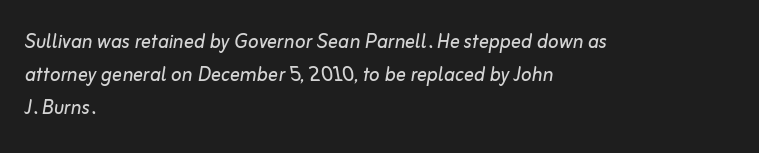
The image shows 25 px text type, italic (leaning right); set left-aligned, normal line spacing (1.33x), normal letter spacing, not underlined.
